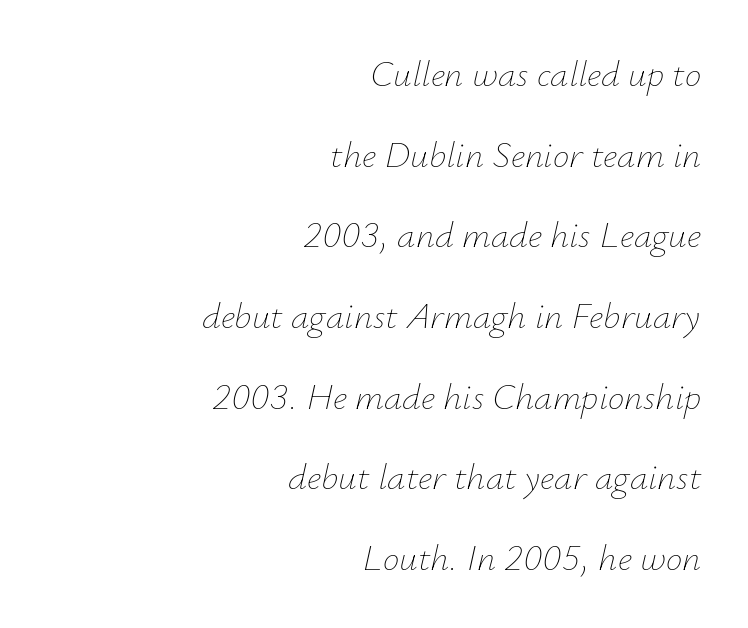
Q: Is the text bold? A: No.
Q: Is the text italic (slanted)? A: Yes, it leans right by about 12 degrees.
Q: Is the text underlined? A: No.
Q: How is the paragraph aligned? A: Right-aligned.
Q: Is the spacing between letters normal or unusually wide? A: Normal.
Q: Is the spacing between lines tight, normal or loose? A: Loose.
Q: Width (condensed, normal, or wide)? A: Normal.
Q: Stroke contrast? A: Low.
Q: x-height? A: Small.
Q: Monospaced? A: No.
